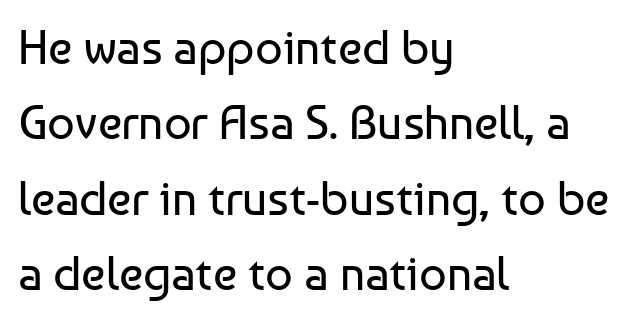
{"serif": "no", "italic": "no", "bold": "no", "weight": "regular", "width": "normal", "stroke_contrast": "low", "x_height": "medium", "monospaced": "no", "underline": "no", "align": "left", "line_spacing": "normal", "line_spacing_ratio": 1.57, "letter_spacing": "normal", "letter_spacing_em": 0.0, "glyph_px": 48}
